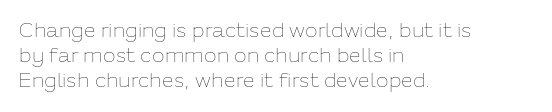
The image shows 21 px text type, upright; set left-aligned, line spacing 1.2x, normal letter spacing, not underlined.
